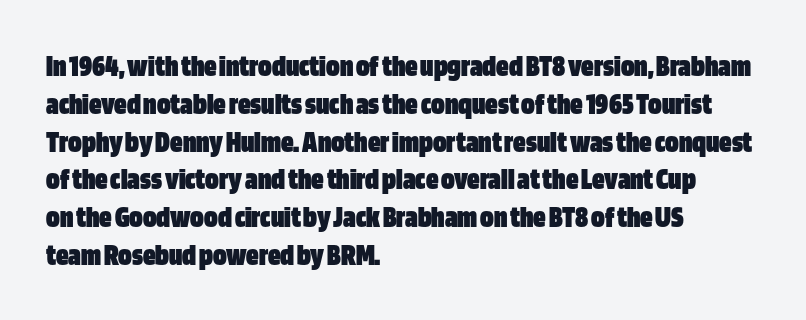
{"serif": "no", "italic": "no", "bold": "yes", "weight": "heavy", "width": "condensed", "stroke_contrast": "low", "x_height": "large", "monospaced": "no", "underline": "no", "align": "left", "line_spacing_ratio": 1.22, "letter_spacing": "normal", "letter_spacing_em": 0.0, "glyph_px": 31}
